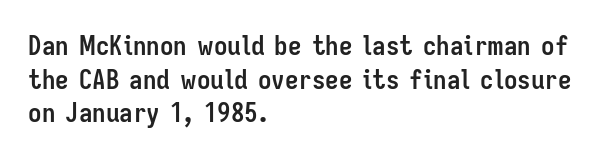
Its strokes are broad and dark, the hallmark of bold type. It's the straight-up-and-down kind of type. Regular leading. Caption: standard tracking, unaltered.
